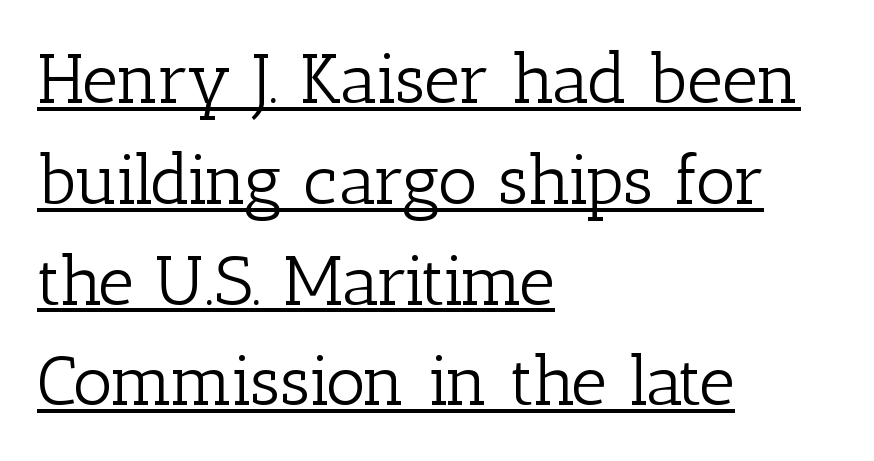
Q: Is the text bold? A: No.
Q: Is the text italic (slanted)? A: No, it is upright.
Q: Is the typeface a serif or a sans-serif typeface? A: Serif.
Q: Is the text underlined? A: Yes.
Q: How is the paragraph aligned? A: Left-aligned.
Q: Is the spacing between letters normal or unusually wide? A: Normal.
Q: Is the spacing between lines tight, normal or loose? A: Normal.
Q: Width (condensed, normal, or wide)? A: Normal.
Q: Stroke contrast? A: Low.
Q: x-height? A: Medium.
Q: Monospaced? A: No.
